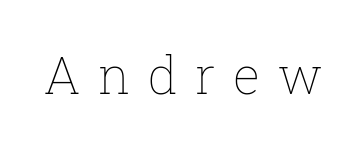
Q: Is the text bold? A: No.
Q: Is the text italic (slanted)? A: No, it is upright.
Q: Is the text underlined? A: No.
Q: Is the spacing between letters normal or unusually wide? A: Unusually wide.
Q: Width (condensed, normal, or wide)? A: Normal.
Q: Stroke contrast? A: Low.
Q: x-height? A: Medium.
Q: Monospaced? A: No.
